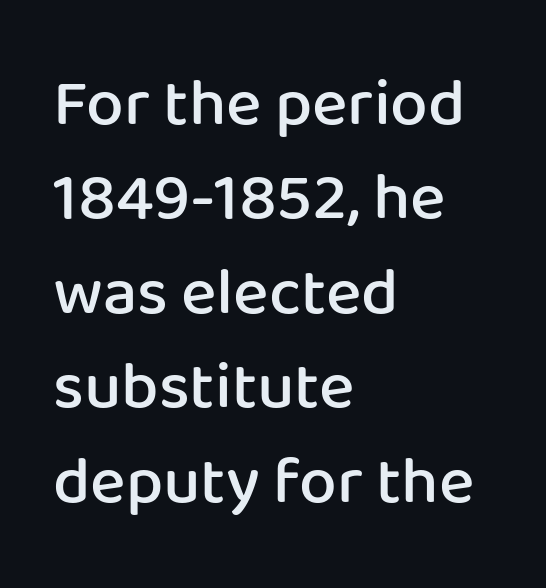
Q: Is the text bold? A: Semi-bold.
Q: Is the text italic (slanted)? A: No, it is upright.
Q: Is the typeface a serif or a sans-serif typeface? A: Sans-serif.
Q: Is the text underlined? A: No.
Q: How is the paragraph aligned? A: Left-aligned.
Q: Is the spacing between letters normal or unusually wide? A: Normal.
Q: Is the spacing between lines tight, normal or loose? A: Normal.
Q: Width (condensed, normal, or wide)? A: Normal.
Q: Stroke contrast? A: Low.
Q: x-height? A: Medium.
Q: Monospaced? A: No.
